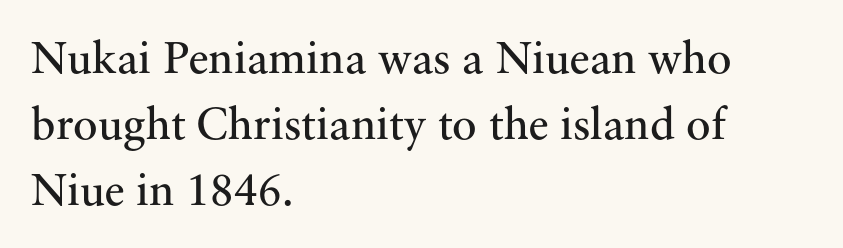
Bare-footed words on every line. Caption: multi-line text, flush left, ragged right. Weight: in the light-to-regular range. The passage shown is typed in a proportional face where columns would drift.
